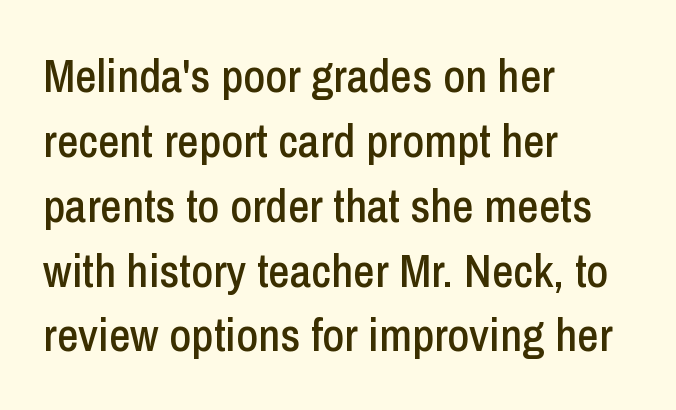
Unmarked baselines from the first word to the last. Between one letter and the next there's only the usual sliver of space. Do the characters align in a grid? No, the font is proportional. Evenly set lines give the paragraph a standard silhouette. The characters display no serif detailing; their extremities are plain.
